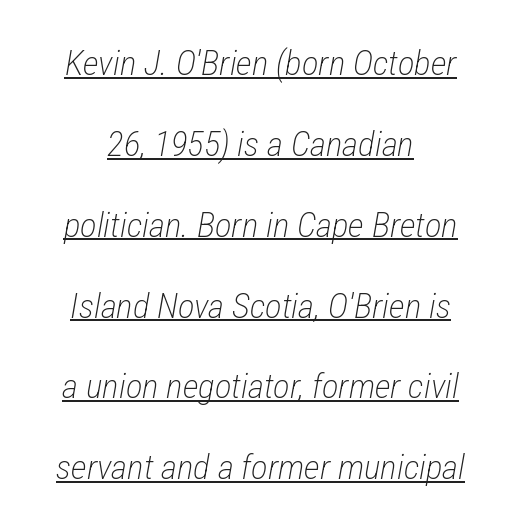
{"italic": "yes", "lean": "right", "slant_degrees": 12, "bold": "no", "weight": "light", "width": "condensed", "stroke_contrast": "low", "x_height": "medium", "monospaced": "no", "underline": "yes", "line_spacing": "loose", "line_spacing_ratio": 2.31, "letter_spacing": "normal", "letter_spacing_em": 0.0, "glyph_px": 35}
